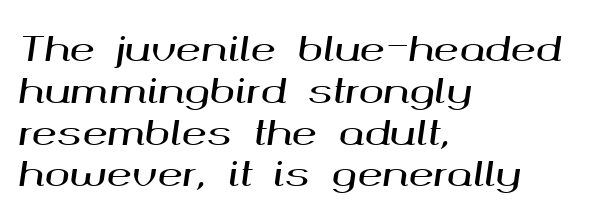
The image shows 34 px wide type, italic (leaning right); set left-aligned, line spacing 1.23x, normal letter spacing, not underlined; medium stroke contrast and a medium x-height.
